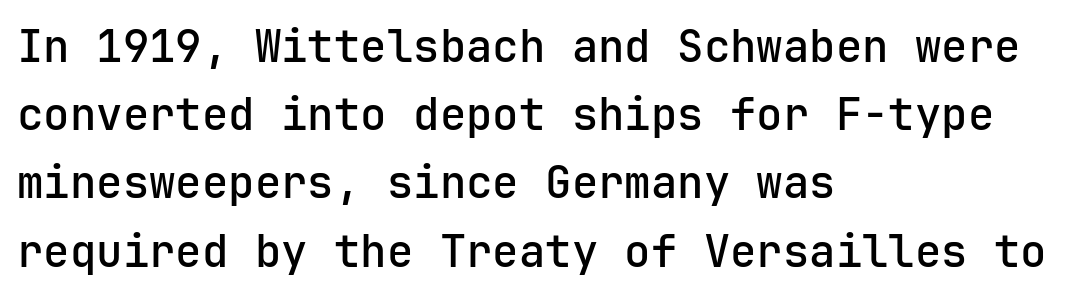
The image shows 44 px sans-serif type, upright, monospaced; set left-aligned, normal line spacing (1.55x), normal letter spacing, not underlined; low stroke contrast and a medium x-height.
